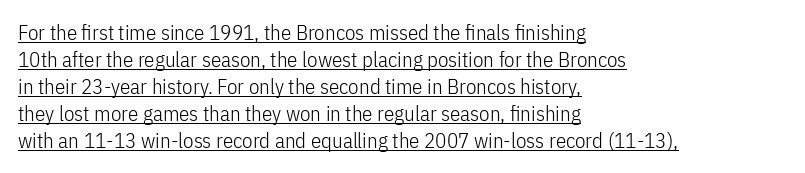
The image shows 21 px text type, upright; set left-aligned, normal line spacing (1.29x), normal letter spacing, underlined.
